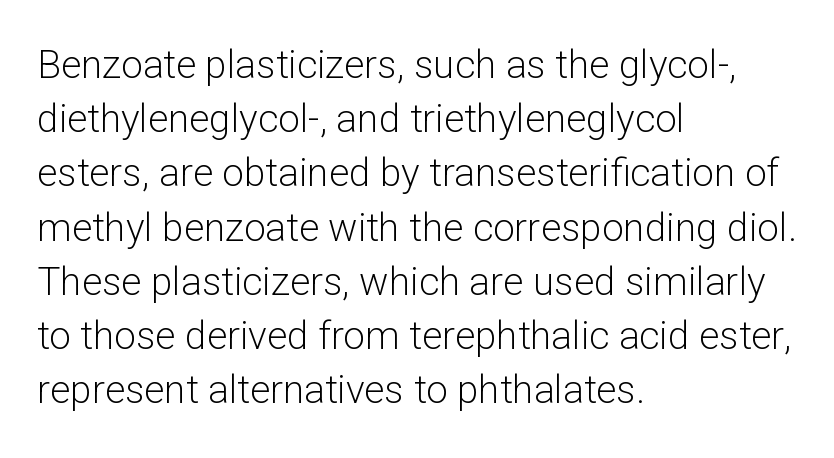
Each stroke keeps to a modest, everyday thickness or less. Left-aligned paragraph, ragged on the right. The leading is moderate, giving the passage an even texture. You can tell it's not italic because the verticals are truly vertical. Caption: standard tracking, unaltered. Words float on clear page, feet unadorned.
